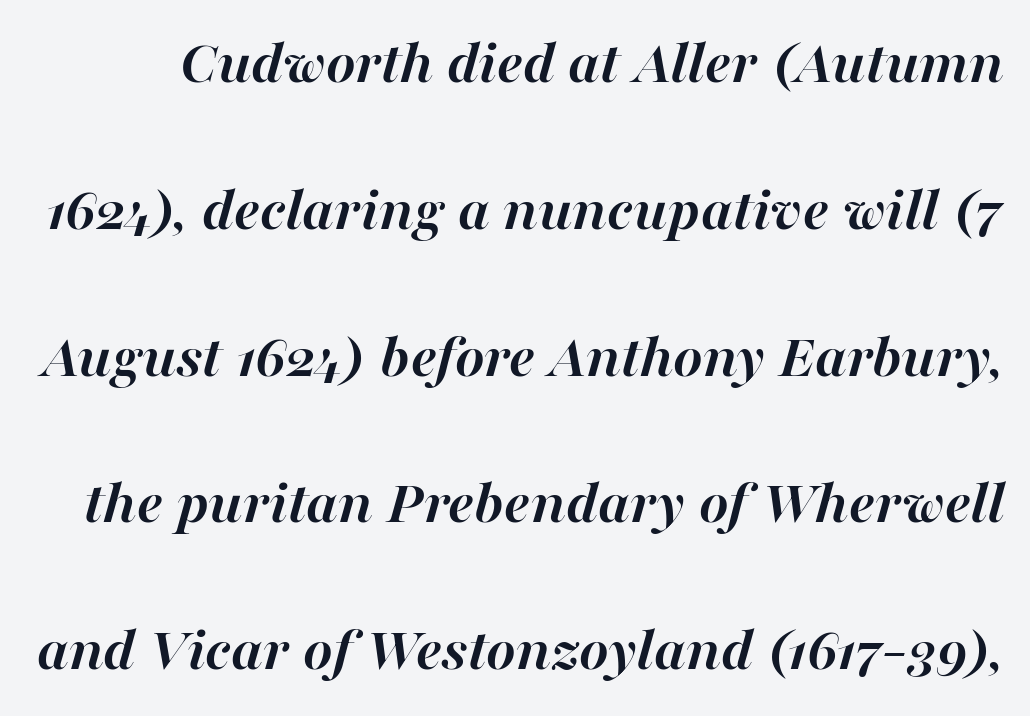
Q: Is the text bold? A: Yes.
Q: Is the text italic (slanted)? A: Yes, it leans right by about 16 degrees.
Q: Is the text underlined? A: No.
Q: Is the spacing between letters normal or unusually wide? A: Normal.
Q: Is the spacing between lines tight, normal or loose? A: Loose.
Q: Width (condensed, normal, or wide)? A: Normal.
Q: Stroke contrast? A: High.
Q: x-height? A: Medium.
Q: Monospaced? A: No.
